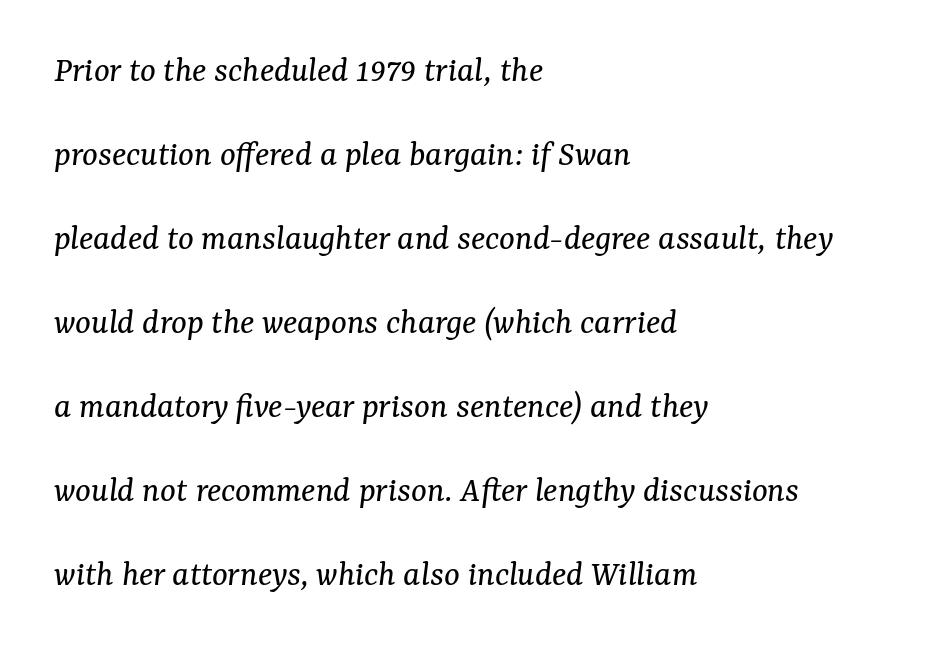
Q: Is the text bold? A: No.
Q: Is the text italic (slanted)? A: Yes, it leans right by about 7 degrees.
Q: Is the typeface a serif or a sans-serif typeface? A: Serif.
Q: Is the text underlined? A: No.
Q: How is the paragraph aligned? A: Left-aligned.
Q: Is the spacing between letters normal or unusually wide? A: Normal.
Q: Is the spacing between lines tight, normal or loose? A: Loose.
Q: Width (condensed, normal, or wide)? A: Normal.
Q: Stroke contrast? A: Medium.
Q: x-height? A: Medium.
Q: Monospaced? A: No.
